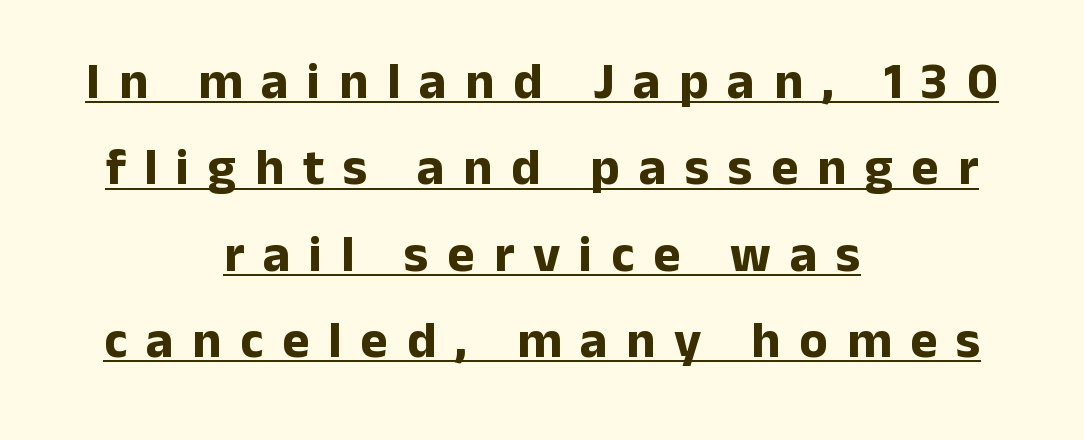
{"serif": "no", "italic": "no", "bold": "yes", "weight": "bold", "width": "normal", "stroke_contrast": "low", "x_height": "medium", "monospaced": "no", "underline": "yes", "align": "center", "line_spacing": "normal", "line_spacing_ratio": 1.66, "letter_spacing": "wide", "letter_spacing_em": 0.36, "glyph_px": 52}
